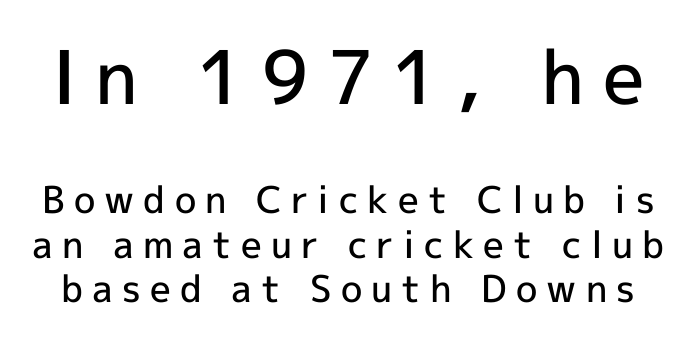
{"serif": "no", "italic": "no", "bold": "semi", "weight": "semibold", "width": "normal", "x_height": "medium", "monospaced": "no", "underline": "no", "line_spacing_ratio": 1.21, "letter_spacing": "wide", "letter_spacing_em": 0.25, "larger_block": "first", "size_ratio": 2.0, "glyph_px": 74}
